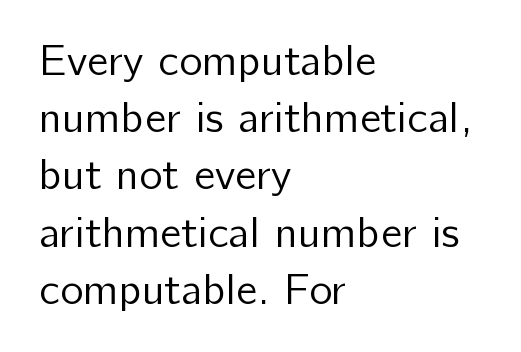
The characters are drawn with everyday or finer stroke widths. Check the space under the baseline: it is left empty. This is the regular roman posture of the typeface. Unlike a traditional serif, this face leaves its strokes unadorned. The horizontal fit of the characters is conventional and even.
